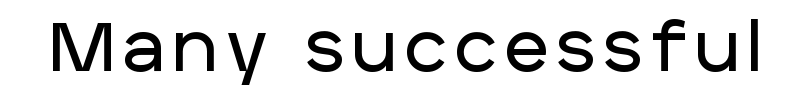
Q: Is the text italic (slanted)? A: No, it is upright.
Q: Is the typeface a serif or a sans-serif typeface? A: Sans-serif.
Q: Is the text underlined? A: No.
Q: Width (condensed, normal, or wide)? A: Normal.
Q: Stroke contrast? A: Low.
Q: x-height? A: Large.
Q: Monospaced? A: No.
